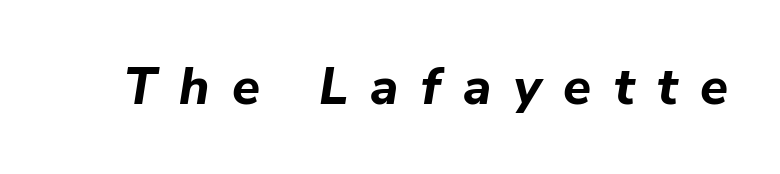
{"italic": "yes", "lean": "right", "slant_degrees": 9, "bold": "yes", "weight": "bold", "width": "normal", "stroke_contrast": "low", "x_height": "medium", "monospaced": "no", "underline": "no", "letter_spacing": "wide", "letter_spacing_em": 0.44, "glyph_px": 51}
